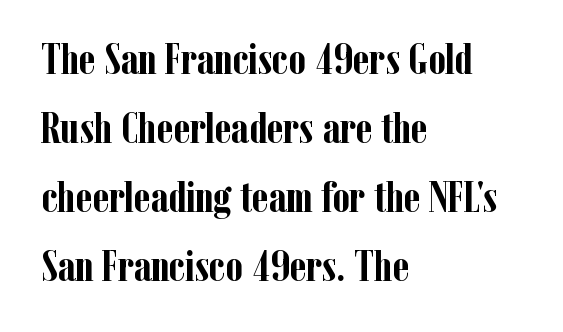
Q: Is the text bold? A: Yes.
Q: Is the text italic (slanted)? A: No, it is upright.
Q: Is the typeface a serif or a sans-serif typeface? A: Serif.
Q: Is the text underlined? A: No.
Q: How is the paragraph aligned? A: Left-aligned.
Q: Is the spacing between letters normal or unusually wide? A: Normal.
Q: Is the spacing between lines tight, normal or loose? A: Normal.
Q: Width (condensed, normal, or wide)? A: Condensed.
Q: Stroke contrast? A: Low.
Q: x-height? A: Medium.
Q: Monospaced? A: No.
